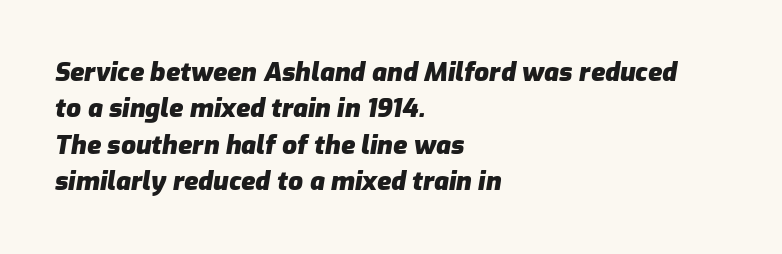
The image shows 26 px bold type, italic (leaning right); set left-aligned, normal line spacing (1.4x), normal letter spacing, not underlined.
